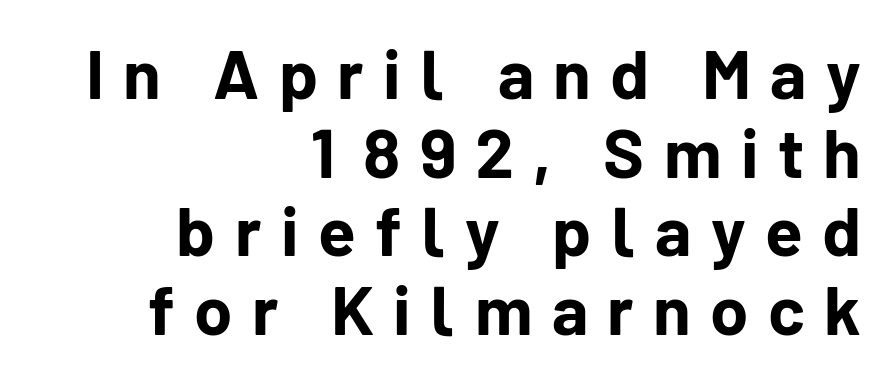
{"serif": "no", "italic": "no", "bold": "yes", "weight": "bold", "width": "normal", "stroke_contrast": "low", "x_height": "medium", "monospaced": "no", "underline": "no", "align": "right", "line_spacing": "tight", "line_spacing_ratio": 1.14, "letter_spacing": "wide", "letter_spacing_em": 0.28, "glyph_px": 69}
